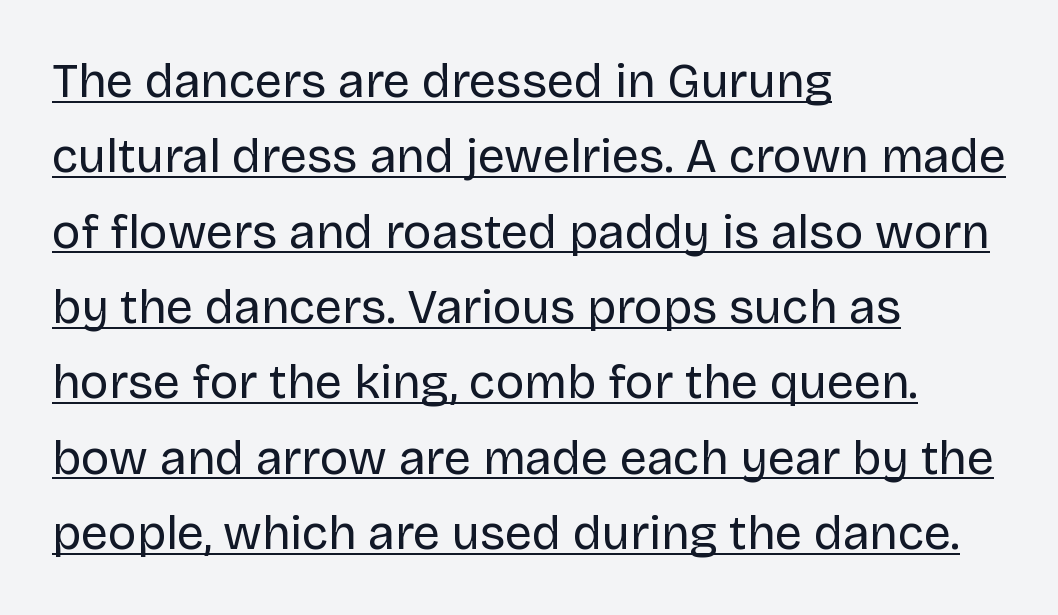
{"serif": "no", "italic": "no", "bold": "no", "weight": "regular", "width": "normal", "stroke_contrast": "low", "x_height": "large", "monospaced": "no", "underline": "yes", "align": "left", "line_spacing": "normal", "line_spacing_ratio": 1.57, "letter_spacing": "normal", "letter_spacing_em": 0.0, "glyph_px": 48}
